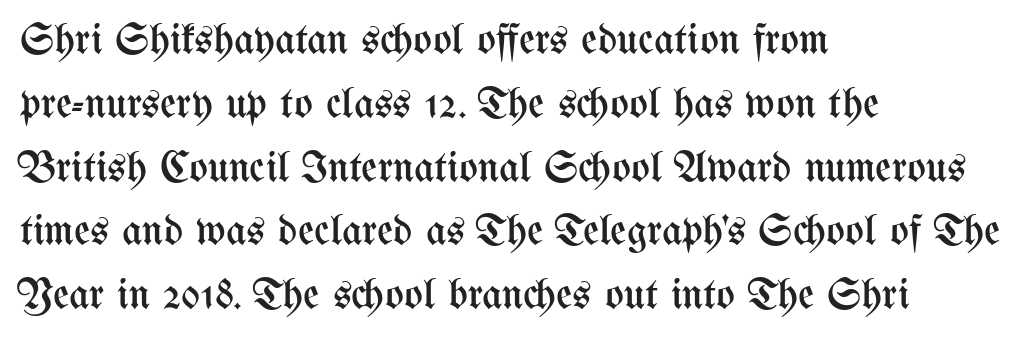
Q: Is the text bold? A: No.
Q: Is the text italic (slanted)? A: No, it is upright.
Q: Is the text underlined? A: No.
Q: How is the paragraph aligned? A: Left-aligned.
Q: Is the spacing between letters normal or unusually wide? A: Normal.
Q: Is the spacing between lines tight, normal or loose? A: Normal.
Q: Width (condensed, normal, or wide)? A: Condensed.
Q: Stroke contrast? A: Medium.
Q: x-height? A: Medium.
Q: Monospaced? A: No.
